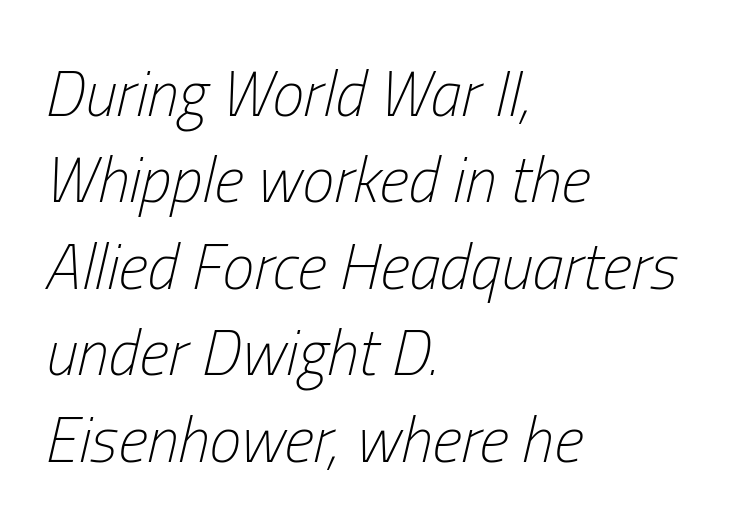
The image shows 64 px light, condensed type, italic (leaning right); set left-aligned, normal line spacing (1.35x), normal letter spacing, not underlined; low stroke contrast and a medium x-height.
